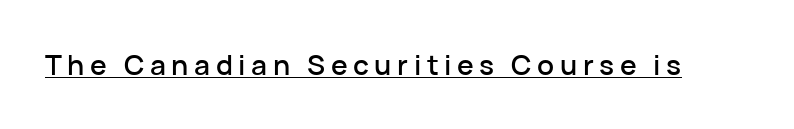
{"serif": "no", "italic": "no", "width": "normal", "stroke_contrast": "low", "x_height": "medium", "monospaced": "no", "underline": "yes", "letter_spacing": "wide", "letter_spacing_em": 0.2, "glyph_px": 28}
